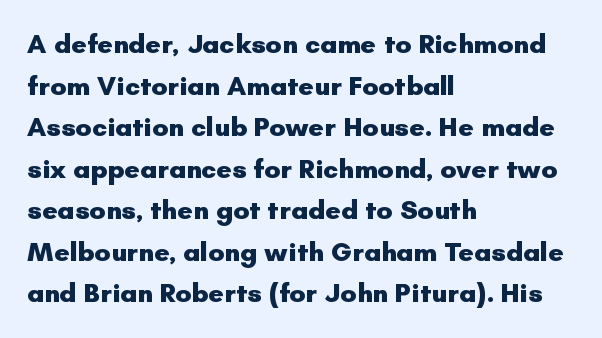
Q: Is the text bold? A: Yes.
Q: Is the text italic (slanted)? A: No, it is upright.
Q: Is the text underlined? A: No.
Q: How is the paragraph aligned? A: Left-aligned.
Q: Is the spacing between letters normal or unusually wide? A: Normal.
Q: Is the spacing between lines tight, normal or loose? A: Normal.
